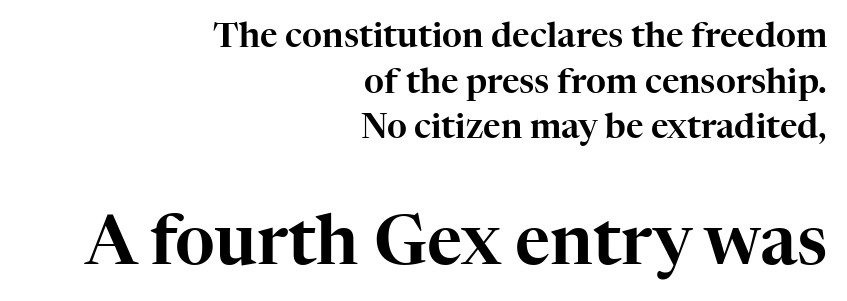
The image shows 68 px serif type, upright; set right-aligned, normal line spacing (1.34x), normal letter spacing, not underlined; the second (bottom) block is 2.0x larger; high stroke contrast and a medium x-height.
